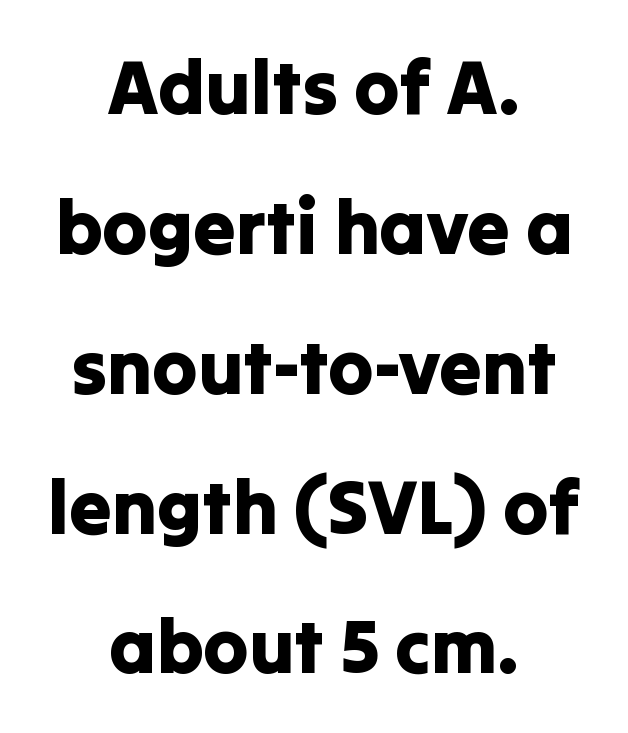
Q: Is the text italic (slanted)? A: No, it is upright.
Q: Is the typeface a serif or a sans-serif typeface? A: Sans-serif.
Q: Is the text underlined? A: No.
Q: How is the paragraph aligned? A: Centered.
Q: Is the spacing between letters normal or unusually wide? A: Normal.
Q: Width (condensed, normal, or wide)? A: Normal.
Q: Stroke contrast? A: Low.
Q: x-height? A: Medium.
Q: Monospaced? A: No.
